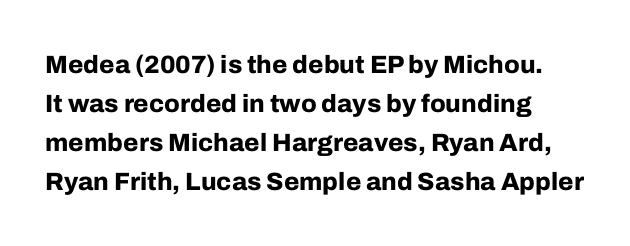
The image shows 25 px bold type, upright; set normal line spacing (1.56x), normal letter spacing, not underlined.
